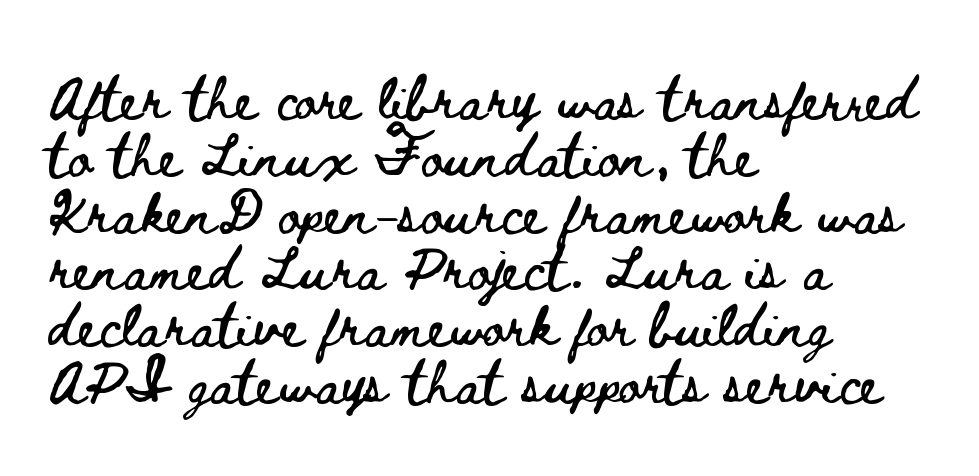
{"width": "wide", "stroke_contrast": "low", "x_height": "small", "monospaced": "no", "underline": "no", "align": "left", "line_spacing": "normal", "line_spacing_ratio": 1.32, "letter_spacing": "normal", "letter_spacing_em": 0.0, "glyph_px": 43}
